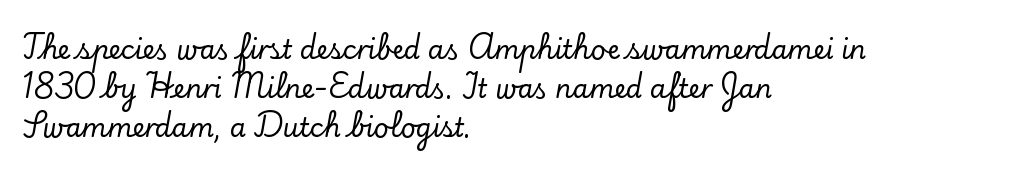
The image shows 26 px text type; set left-aligned, normal line spacing (1.5x), normal letter spacing, not underlined.
